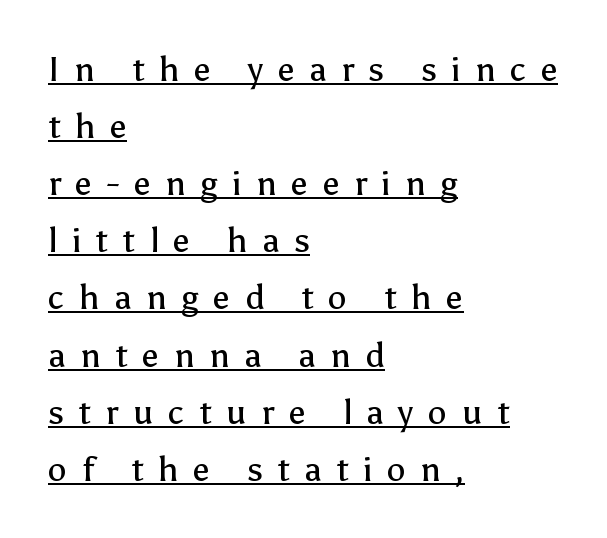
The image shows 34 px regular-weight sans-serif type, upright; set left-aligned, normal line spacing (1.68x), unusually wide letter spacing (+0.43 em), underlined; low stroke contrast and a medium x-height.
